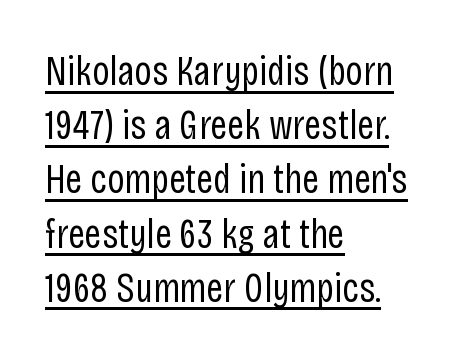
The image shows 42 px regular-weight, condensed sans-serif type, upright; set left-aligned, normal line spacing (1.29x), normal letter spacing, underlined; low stroke contrast and a large x-height.
